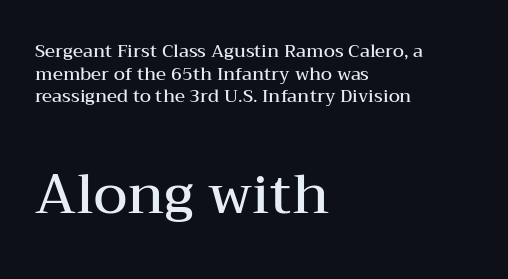
Q: Is the text bold? A: Semi-bold.
Q: Is the text italic (slanted)? A: No, it is upright.
Q: Is the typeface a serif or a sans-serif typeface? A: Serif.
Q: Is the text underlined? A: No.
Q: How is the paragraph aligned? A: Left-aligned.
Q: Is the spacing between letters normal or unusually wide? A: Normal.
Q: Is the spacing between lines tight, normal or loose? A: Normal.
Q: Which block of text is set in a larger size, the first (top) or the second (bottom)? A: The second (bottom) one.
Q: Width (condensed, normal, or wide)? A: Wide.
Q: Stroke contrast? A: Medium.
Q: x-height? A: Medium.
Q: Monospaced? A: No.
